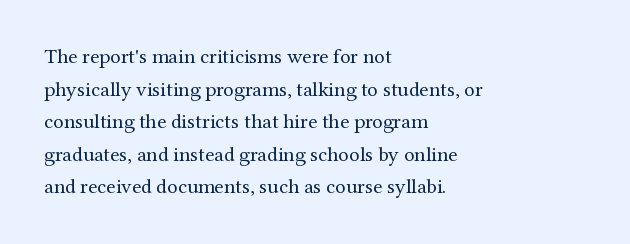
Q: Is the text bold? A: No.
Q: Is the text italic (slanted)? A: No, it is upright.
Q: Is the text underlined? A: No.
Q: How is the paragraph aligned? A: Left-aligned.
Q: Is the spacing between letters normal or unusually wide? A: Normal.
Q: Is the spacing between lines tight, normal or loose? A: Normal.
